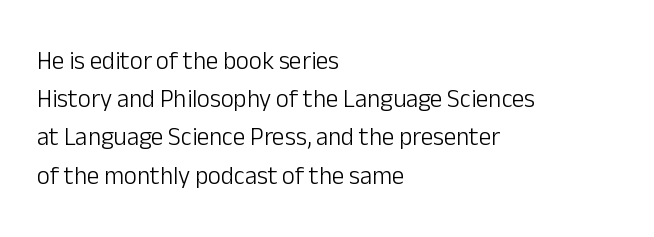
The image shows 25 px text type, upright; set left-aligned, normal line spacing (1.53x), normal letter spacing, not underlined.
